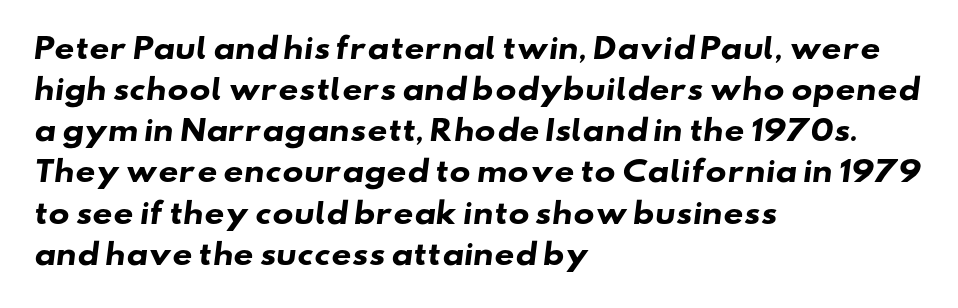
These words are printed bold, with thick strokes throughout. You could not count columns in this text — the font is proportionally spaced. The rag falls on the right side of this text block. Words appear dense and cohesive because spacing is normal. The strip under each line holds only bare page.
